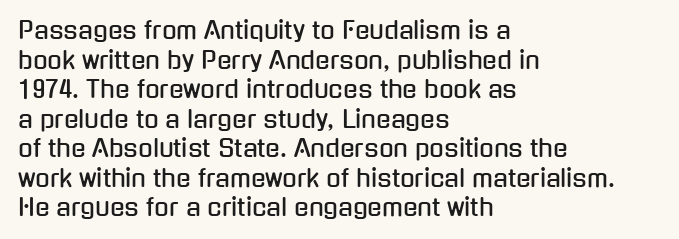
{"italic": "no", "underline": "no", "align": "left", "line_spacing_ratio": 1.23, "letter_spacing": "normal", "letter_spacing_em": 0.0, "glyph_px": 24}
